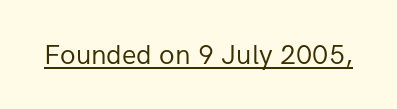
Q: Is the text bold? A: No.
Q: Is the text italic (slanted)? A: No, it is upright.
Q: Is the text underlined? A: Yes.
Q: Is the spacing between letters normal or unusually wide? A: Normal.
